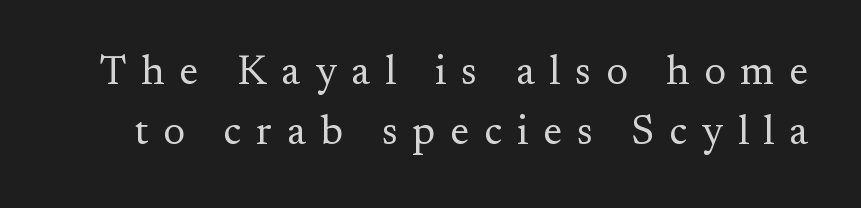
The image shows 41 px regular-weight serif type, upright; set normal line spacing (1.46x), unusually wide letter spacing (+0.36 em), not underlined; medium stroke contrast and a small x-height.
